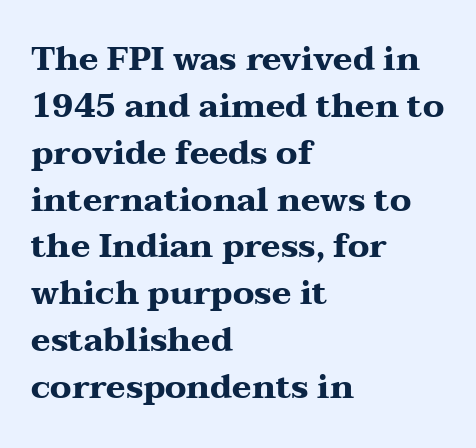
Q: Is the text bold? A: Yes.
Q: Is the text italic (slanted)? A: No, it is upright.
Q: Is the typeface a serif or a sans-serif typeface? A: Serif.
Q: Is the text underlined? A: No.
Q: How is the paragraph aligned? A: Left-aligned.
Q: Is the spacing between letters normal or unusually wide? A: Normal.
Q: Is the spacing between lines tight, normal or loose? A: Normal.
Q: Width (condensed, normal, or wide)? A: Wide.
Q: Stroke contrast? A: Medium.
Q: x-height? A: Medium.
Q: Monospaced? A: No.
